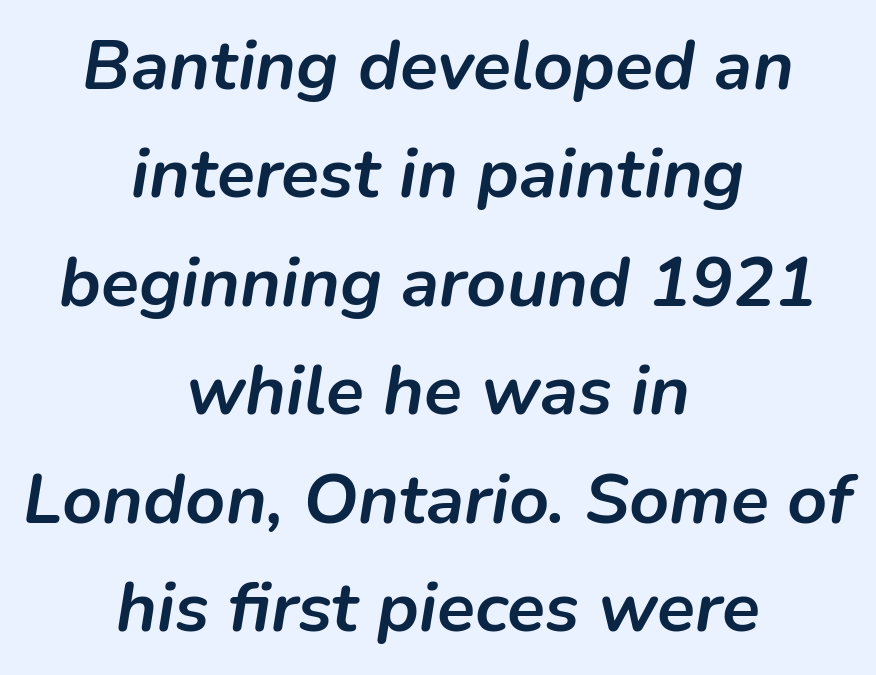
The image shows 70 px semibold type, italic (leaning right); set centered, normal line spacing (1.55x), normal letter spacing, not underlined; low stroke contrast and a medium x-height.
